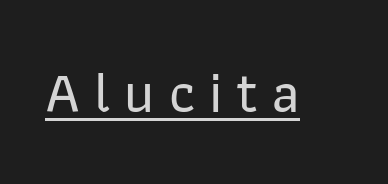
There is plenty of visible air inserted between adjacent glyphs. You could not count columns in this text — the font is proportionally spaced. The lettering holds an erect, upright posture throughout. Regarding serifs, this sample does without them. Caption: lettering with a line underneath.
